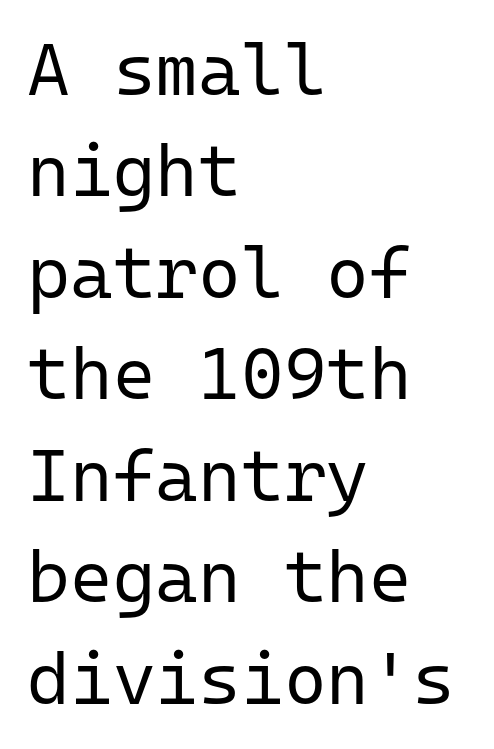
The image shows 73 px regular-weight sans-serif type, upright, monospaced; set left-aligned, normal line spacing (1.39x), normal letter spacing, not underlined; low stroke contrast and a medium x-height.
